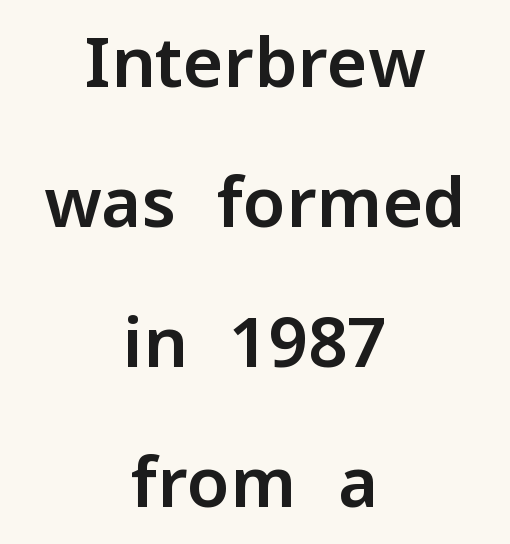
The image shows 69 px sans-serif type, upright; set centered, loose line spacing (2.03x), normal letter spacing, not underlined; low stroke contrast and a medium x-height.
